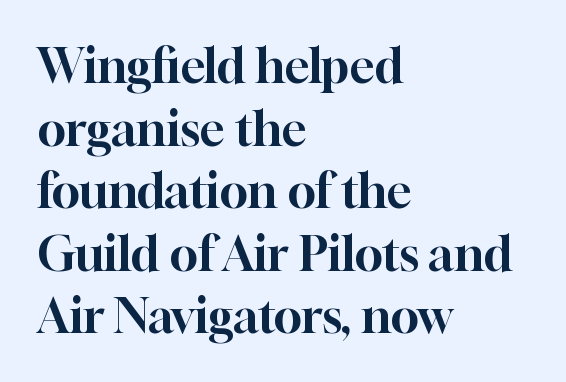
{"serif": "yes", "italic": "no", "width": "normal", "stroke_contrast": "high", "x_height": "medium", "monospaced": "no", "underline": "no", "align": "left", "line_spacing": "normal", "line_spacing_ratio": 1.33, "letter_spacing": "normal", "letter_spacing_em": 0.0, "glyph_px": 47}
